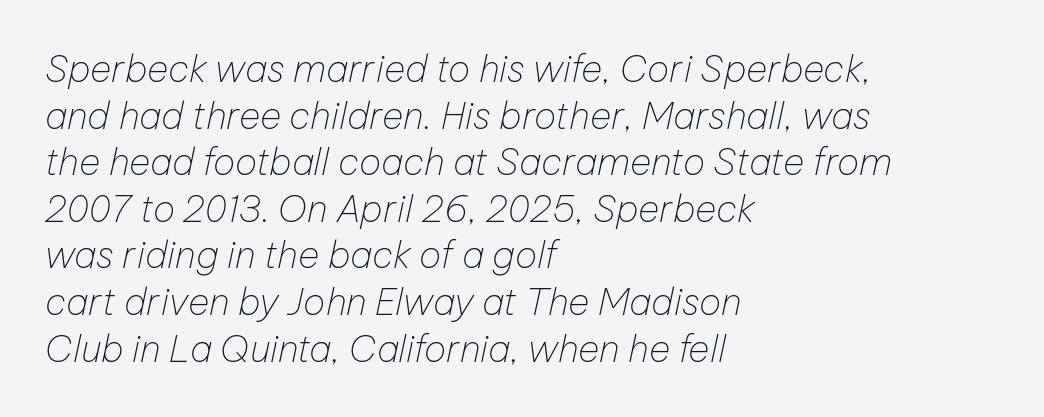
What's the leading like? Ordinary, nothing unusual. Glance below the letters and you will spot only blank space. This rendering leaves character spacing at its baseline value. The passage shown is not bold in any degree. The rendering uses natural spacing where letterforms have individual widths. Italic? Definitely — the glyphs are oblique.
